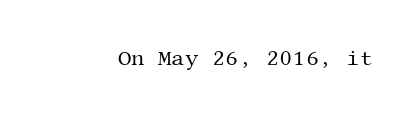
The passage shown is not underscored anywhere. The font's upright variant was chosen for this text. Stems here are at most as thick as an everyday book face. Observe the ordinary spacing: letters are neighbours, not strangers.
